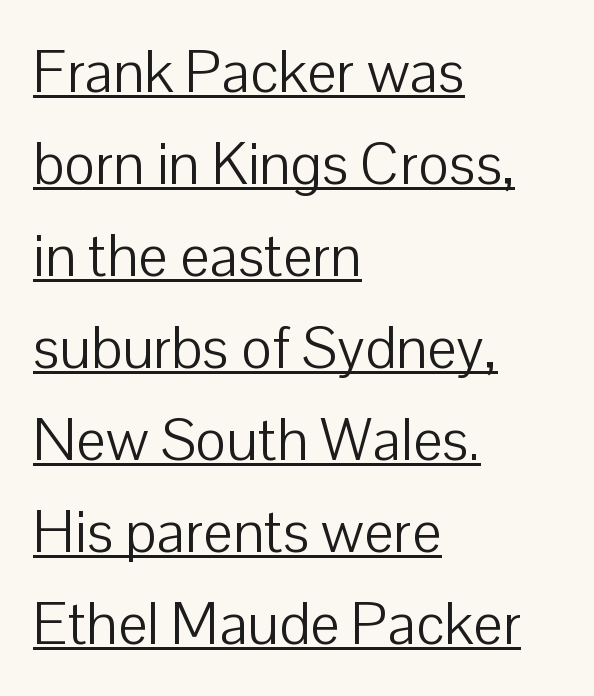
The image shows 59 px light sans-serif type, upright; set left-aligned, normal line spacing (1.56x), normal letter spacing, underlined; low stroke contrast and a medium x-height.
